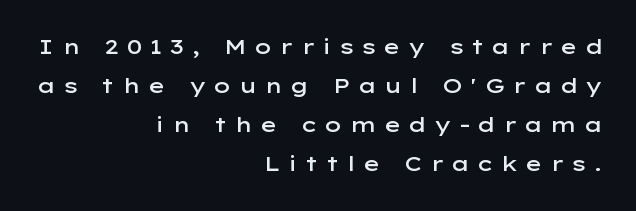
{"italic": "no", "bold": "semi", "underline": "no", "align": "right", "line_spacing_ratio": 1.86, "letter_spacing": "wide", "letter_spacing_em": 0.33, "glyph_px": 21}
